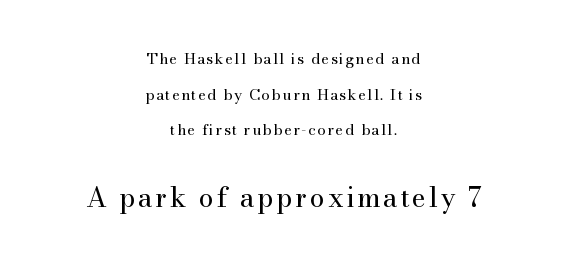
{"italic": "no", "bold": "no", "underline": "no", "align": "center", "line_spacing": "loose", "line_spacing_ratio": 2.38, "larger_block": "second", "size_ratio": 1.8, "glyph_px": 27}
